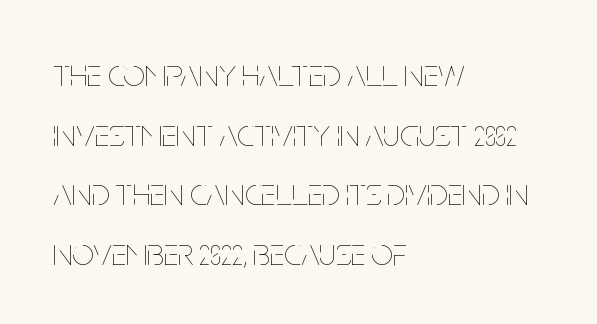
Q: Is the text bold? A: No.
Q: Is the text italic (slanted)? A: No, it is upright.
Q: Is the text underlined? A: No.
Q: How is the paragraph aligned? A: Left-aligned.
Q: Is the spacing between letters normal or unusually wide? A: Normal.
Q: Is the spacing between lines tight, normal or loose? A: Normal.
Q: Width (condensed, normal, or wide)? A: Condensed.
Q: Stroke contrast? A: Low.
Q: x-height? A: Large.
Q: Monospaced? A: No.
